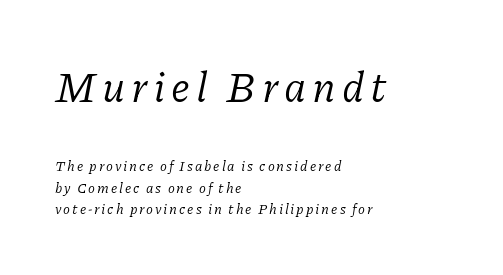
Q: Is the text bold? A: No.
Q: Is the text italic (slanted)? A: Yes, it leans right by about 11 degrees.
Q: Is the typeface a serif or a sans-serif typeface? A: Serif.
Q: Is the text underlined? A: No.
Q: How is the paragraph aligned? A: Left-aligned.
Q: Is the spacing between lines tight, normal or loose? A: Normal.
Q: Which block of text is set in a larger size, the first (top) or the second (bottom)? A: The first (top) one.
Q: Width (condensed, normal, or wide)? A: Normal.
Q: Stroke contrast? A: Low.
Q: x-height? A: Medium.
Q: Monospaced? A: No.
